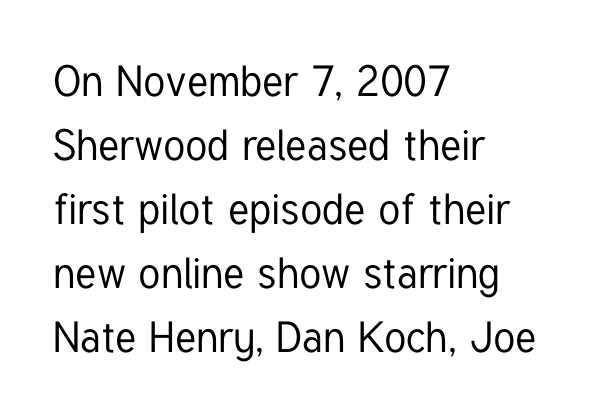
{"serif": "no", "italic": "no", "width": "condensed", "stroke_contrast": "low", "x_height": "medium", "monospaced": "no", "underline": "no", "align": "left", "line_spacing": "normal", "line_spacing_ratio": 1.49, "letter_spacing": "normal", "letter_spacing_em": 0.0, "glyph_px": 43}
